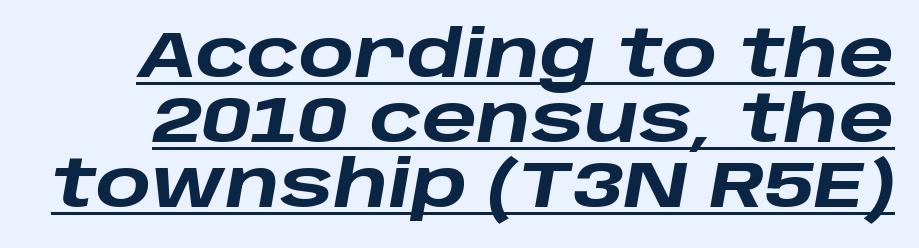
The image shows 65 px heavy, wide type, italic (leaning right); set tight line spacing (1.0x), normal letter spacing, underlined; low stroke contrast and a large x-height.
